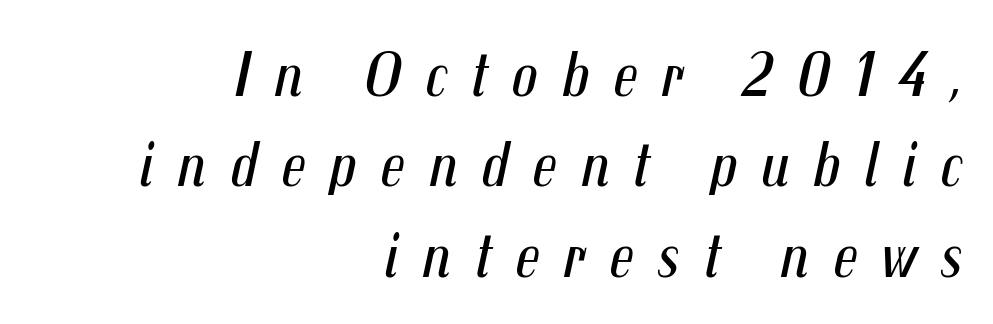
Q: Is the text bold? A: No.
Q: Is the text italic (slanted)? A: Yes, it leans right by about 12 degrees.
Q: Is the text underlined? A: No.
Q: How is the paragraph aligned? A: Right-aligned.
Q: Is the spacing between letters normal or unusually wide? A: Unusually wide.
Q: Is the spacing between lines tight, normal or loose? A: Normal.
Q: Width (condensed, normal, or wide)? A: Condensed.
Q: Stroke contrast? A: Medium.
Q: x-height? A: Medium.
Q: Monospaced? A: No.
